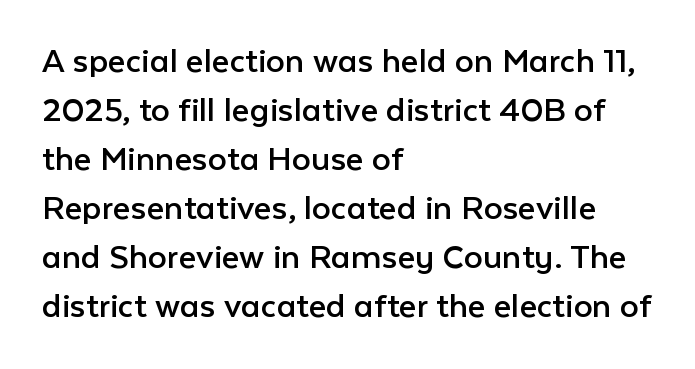
Q: Is the text bold? A: No.
Q: Is the text italic (slanted)? A: No, it is upright.
Q: Is the typeface a serif or a sans-serif typeface? A: Sans-serif.
Q: Is the text underlined? A: No.
Q: How is the paragraph aligned? A: Left-aligned.
Q: Is the spacing between letters normal or unusually wide? A: Normal.
Q: Is the spacing between lines tight, normal or loose? A: Normal.
Q: Width (condensed, normal, or wide)? A: Normal.
Q: Stroke contrast? A: Low.
Q: x-height? A: Medium.
Q: Monospaced? A: No.
